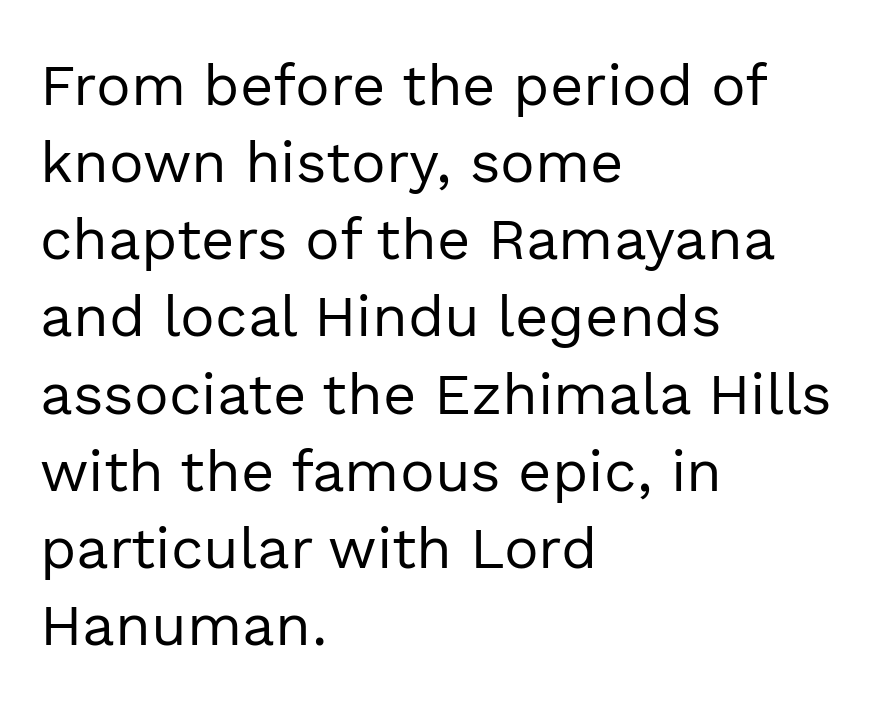
Q: Is the text bold? A: No.
Q: Is the text italic (slanted)? A: No, it is upright.
Q: Is the typeface a serif or a sans-serif typeface? A: Sans-serif.
Q: Is the text underlined? A: No.
Q: How is the paragraph aligned? A: Left-aligned.
Q: Is the spacing between letters normal or unusually wide? A: Normal.
Q: Is the spacing between lines tight, normal or loose? A: Normal.
Q: Width (condensed, normal, or wide)? A: Normal.
Q: x-height? A: Medium.
Q: Monospaced? A: No.
